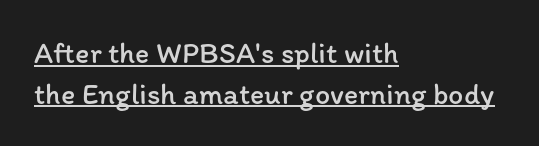
Q: Is the text bold? A: No.
Q: Is the text italic (slanted)? A: No, it is upright.
Q: Is the text underlined? A: Yes.
Q: How is the paragraph aligned? A: Left-aligned.
Q: Is the spacing between letters normal or unusually wide? A: Normal.
Q: Is the spacing between lines tight, normal or loose? A: Normal.
Q: Width (condensed, normal, or wide)? A: Normal.
Q: Stroke contrast? A: Low.
Q: x-height? A: Medium.
Q: Monospaced? A: No.
